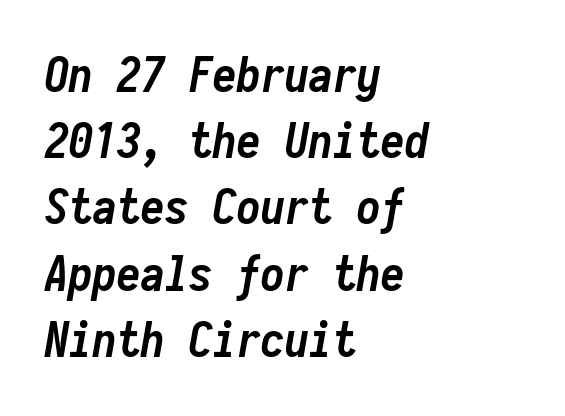
{"italic": "yes", "lean": "right", "slant_degrees": 10, "bold": "yes", "weight": "semibold", "width": "condensed", "stroke_contrast": "low", "x_height": "medium", "monospaced": "yes", "underline": "no", "align": "left", "line_spacing": "normal", "line_spacing_ratio": 1.38, "letter_spacing": "normal", "letter_spacing_em": 0.0, "glyph_px": 48}
